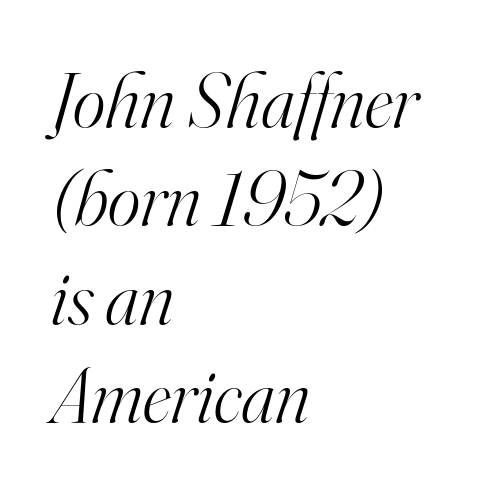
Q: Is the text bold? A: No.
Q: Is the text italic (slanted)? A: Yes, it leans right by about 16 degrees.
Q: Is the typeface a serif or a sans-serif typeface? A: Serif.
Q: Is the text underlined? A: No.
Q: How is the paragraph aligned? A: Left-aligned.
Q: Is the spacing between letters normal or unusually wide? A: Normal.
Q: Is the spacing between lines tight, normal or loose? A: Normal.
Q: Width (condensed, normal, or wide)? A: Normal.
Q: Stroke contrast? A: High.
Q: x-height? A: Small.
Q: Monospaced? A: No.
